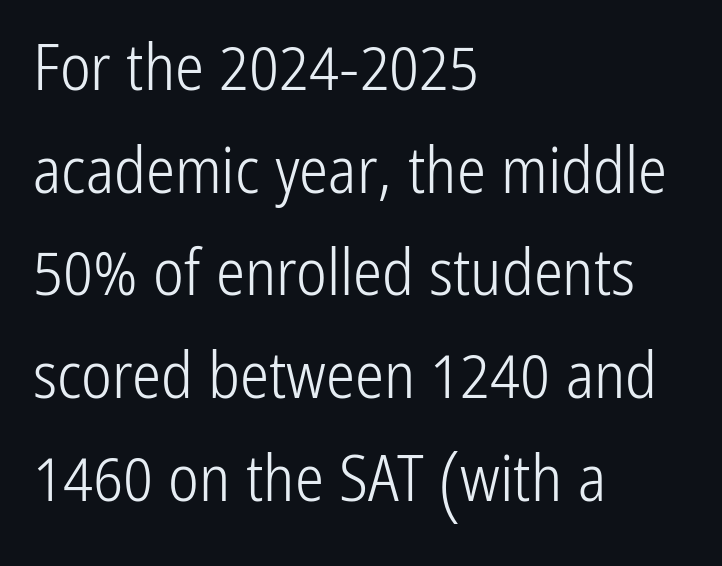
The image shows 65 px light, condensed sans-serif type, upright; set left-aligned, normal line spacing (1.58x), normal letter spacing, not underlined; low stroke contrast and a medium x-height.
